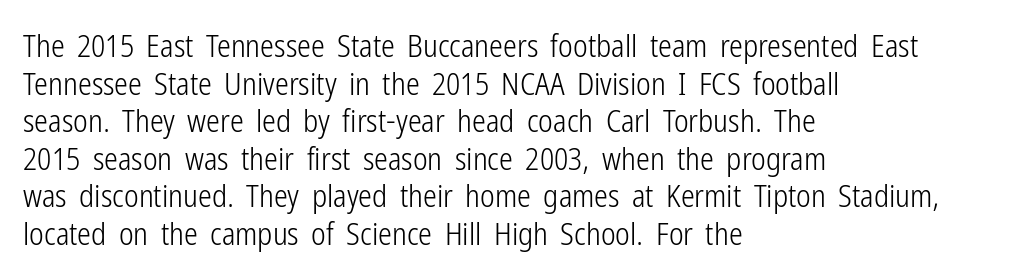
Serifs: no, the terminals of the letterforms are clean. Spacing between characters is what you'd get straight out of the box. Stems and bowls with no extra thickness — not bold. The face used here is proportionally spaced, like ordinary book or web type. The font's upright variant was chosen for this text.
